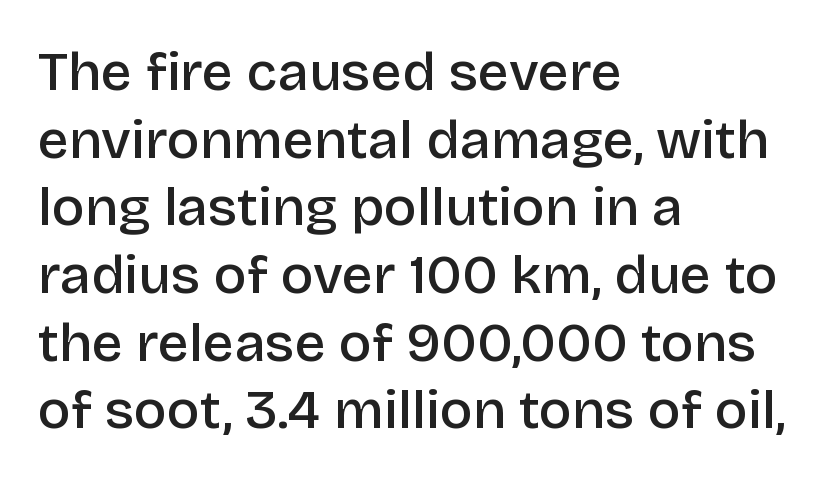
The image shows 55 px semibold sans-serif type, upright; set left-aligned, line spacing 1.23x, normal letter spacing, not underlined; low stroke contrast and a large x-height.
